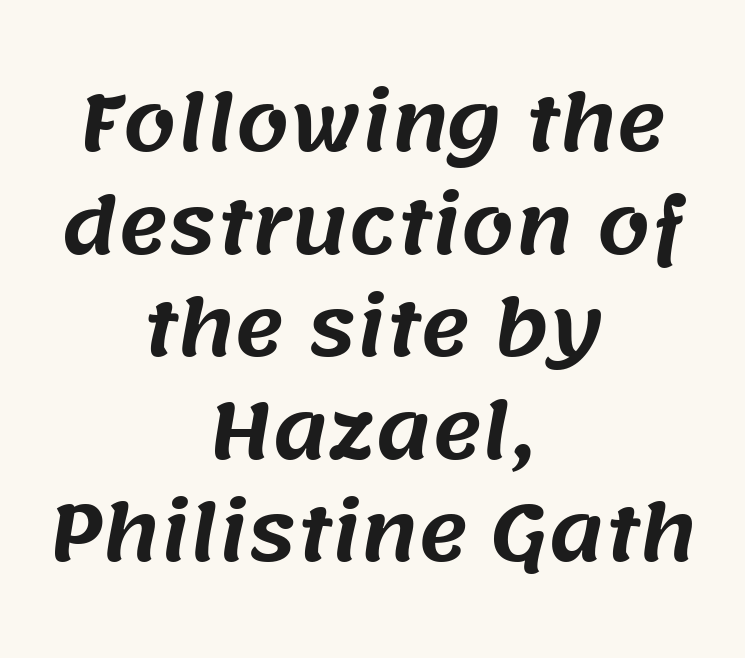
Spacing between characters is what you'd get straight out of the box. Where is the straight margin? There isn't one; the lines are centered. The letters advance in unequal steps, a hallmark of proportional type. Glance below the letters and you will spot only blank space. Classification — sans serif.
